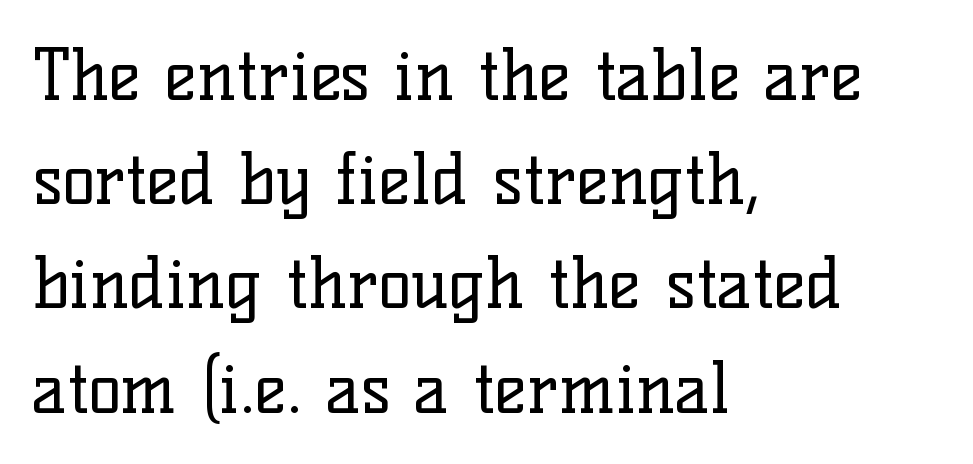
{"serif": "yes", "italic": "no", "bold": "no", "weight": "regular", "width": "normal", "stroke_contrast": "low", "x_height": "medium", "monospaced": "no", "underline": "no", "align": "left", "line_spacing": "normal", "line_spacing_ratio": 1.51, "letter_spacing": "normal", "letter_spacing_em": 0.0, "glyph_px": 69}
